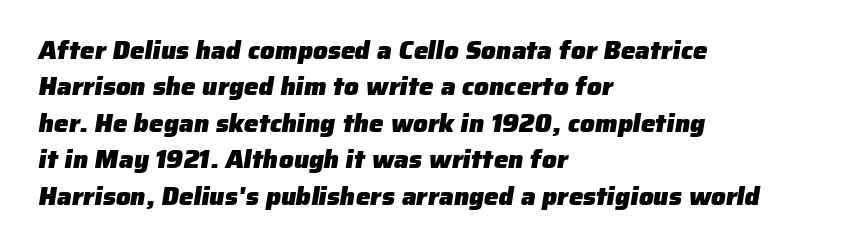
The space between consecutive lines is moderate. The paragraph has a hard left edge and a soft right edge. Descender tails drop into unmarked territory. As a designer I'd log this as weight 700, bold.
